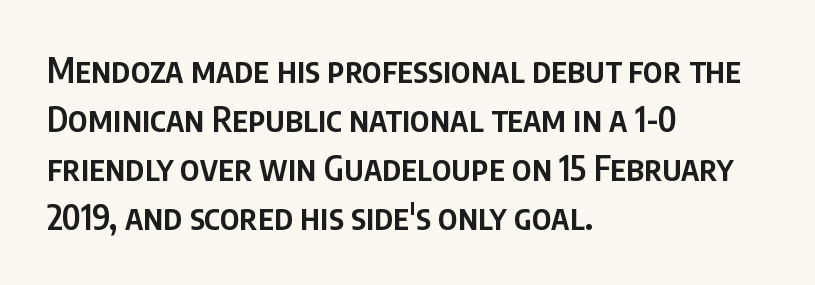
Q: Is the text bold? A: Semi-bold.
Q: Is the text italic (slanted)? A: No, it is upright.
Q: Is the typeface a serif or a sans-serif typeface? A: Sans-serif.
Q: Is the text underlined? A: No.
Q: How is the paragraph aligned? A: Left-aligned.
Q: Is the spacing between letters normal or unusually wide? A: Normal.
Q: Is the spacing between lines tight, normal or loose? A: Normal.
Q: Width (condensed, normal, or wide)? A: Condensed.
Q: Stroke contrast? A: Low.
Q: x-height? A: Large.
Q: Monospaced? A: No.
